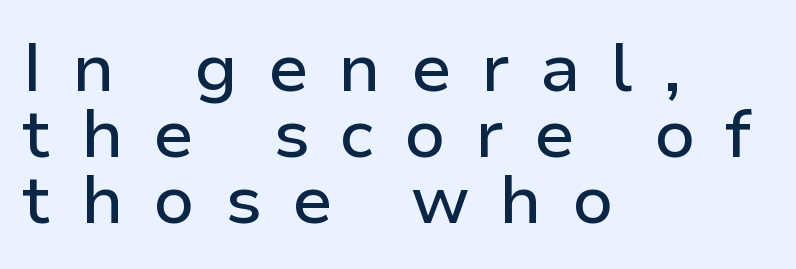
It's the straight-up-and-down kind of type. The letters advance in unequal steps, a hallmark of proportional type. Spacing between characters has been opened up far beyond the box default. Font category for this specimen: sans-serif. Leftover space on each line is placed entirely after the last word. This rendering features lettering with no underline.
